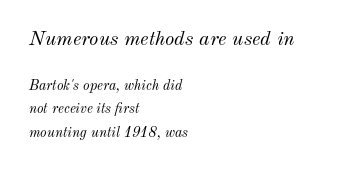
Q: Is the text bold? A: No.
Q: Is the text italic (slanted)? A: Yes, it leans right by about 12 degrees.
Q: Is the text underlined? A: No.
Q: How is the paragraph aligned? A: Left-aligned.
Q: Is the spacing between letters normal or unusually wide? A: Normal.
Q: Is the spacing between lines tight, normal or loose? A: Normal.
Q: Which block of text is set in a larger size, the first (top) or the second (bottom)? A: The first (top) one.
